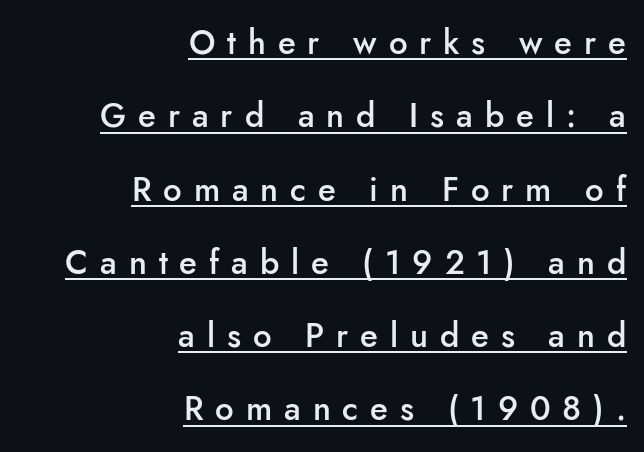
These lines are rendered in a variable-pitch font. These lines were composed using upright roman letters. How are the letters spaced? Widely, with obvious added tracking. Underlined type.
